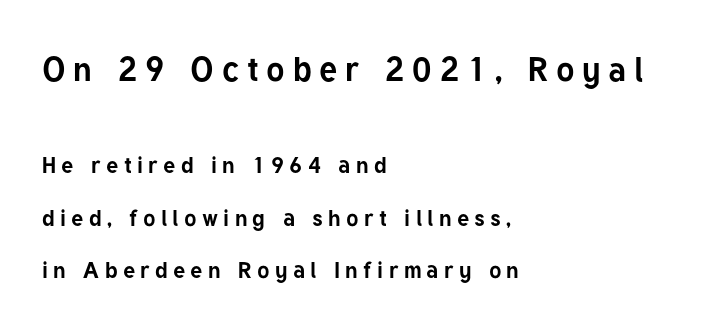
The first block has been scaled up relative to the second. If you drew a ruler down the left edge, every line would touch it. These lines are rendered in a variable-pitch font. These words are printed bold, with thick strokes throughout.
